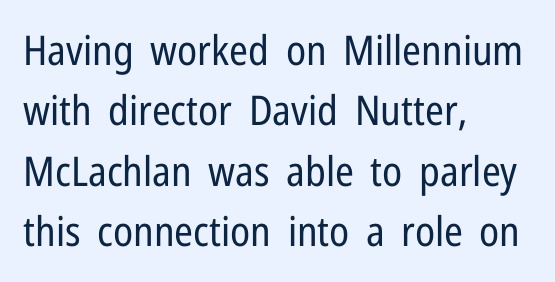
Letter spacing: default. The lettering holds an erect, upright posture throughout. How would I describe the line gaps? Plain and ordinary. The compositor pushed each line to the left boundary. The passage shown is not underscored anywhere.
